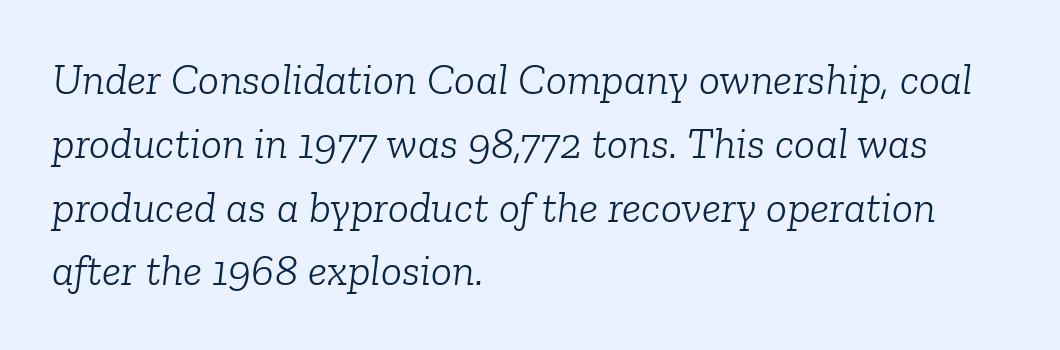
{"serif": "yes", "italic": "yes", "lean": "right", "slant_degrees": 6, "bold": "no", "weight": "light", "width": "normal", "stroke_contrast": "low", "x_height": "medium", "monospaced": "no", "underline": "no", "align": "left", "line_spacing": "normal", "line_spacing_ratio": 1.45, "letter_spacing": "normal", "letter_spacing_em": 0.0, "glyph_px": 44}
